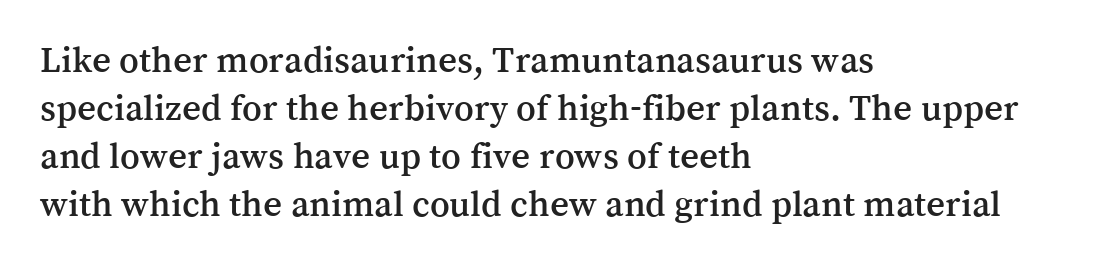
{"serif": "yes", "italic": "no", "width": "normal", "stroke_contrast": "medium", "x_height": "medium", "monospaced": "no", "underline": "no", "align": "left", "line_spacing": "normal", "line_spacing_ratio": 1.3, "letter_spacing": "normal", "letter_spacing_em": 0.0, "glyph_px": 37}
